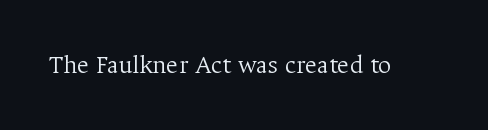
The image shows 26 px text type, upright; set normal letter spacing, not underlined.
